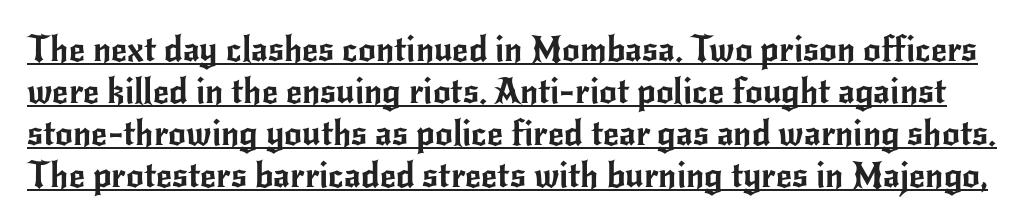
Q: Is the text italic (slanted)? A: No, it is upright.
Q: Is the typeface a serif or a sans-serif typeface? A: Sans-serif.
Q: Is the text underlined? A: Yes.
Q: Is the spacing between letters normal or unusually wide? A: Normal.
Q: Width (condensed, normal, or wide)? A: Normal.
Q: Stroke contrast? A: Low.
Q: x-height? A: Small.
Q: Monospaced? A: No.
